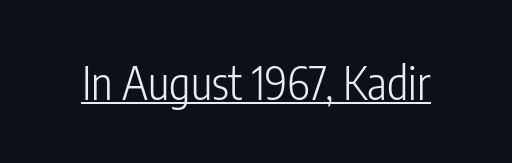
The image shows 45 px light, condensed sans-serif type, upright; set normal letter spacing, underlined; low stroke contrast and a medium x-height.
